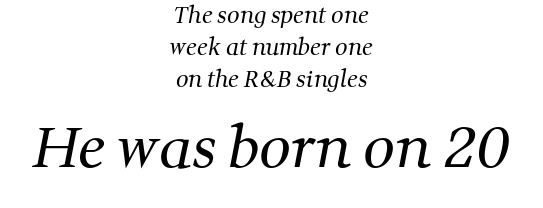
The image shows 56 px regular-weight serif type; set centered, normal line spacing (1.45x), normal letter spacing, not underlined; the second (bottom) block is 2.55x larger; medium stroke contrast and a medium x-height.
